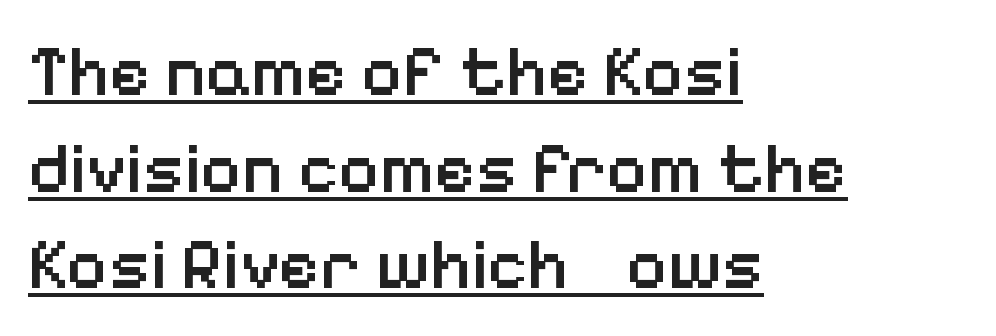
Q: Is the text bold? A: Semi-bold.
Q: Is the text italic (slanted)? A: No, it is upright.
Q: Is the typeface a serif or a sans-serif typeface? A: Sans-serif.
Q: Is the text underlined? A: Yes.
Q: How is the paragraph aligned? A: Left-aligned.
Q: Is the spacing between letters normal or unusually wide? A: Normal.
Q: Is the spacing between lines tight, normal or loose? A: Normal.
Q: Width (condensed, normal, or wide)? A: Normal.
Q: Stroke contrast? A: Low.
Q: x-height? A: Medium.
Q: Monospaced? A: No.
